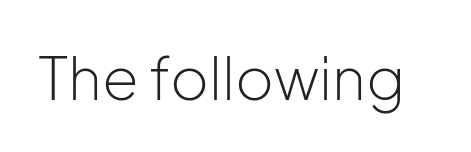
{"serif": "no", "italic": "no", "bold": "no", "weight": "light", "width": "normal", "stroke_contrast": "low", "x_height": "medium", "monospaced": "no", "underline": "no", "letter_spacing": "normal", "letter_spacing_em": 0.0, "glyph_px": 59}
